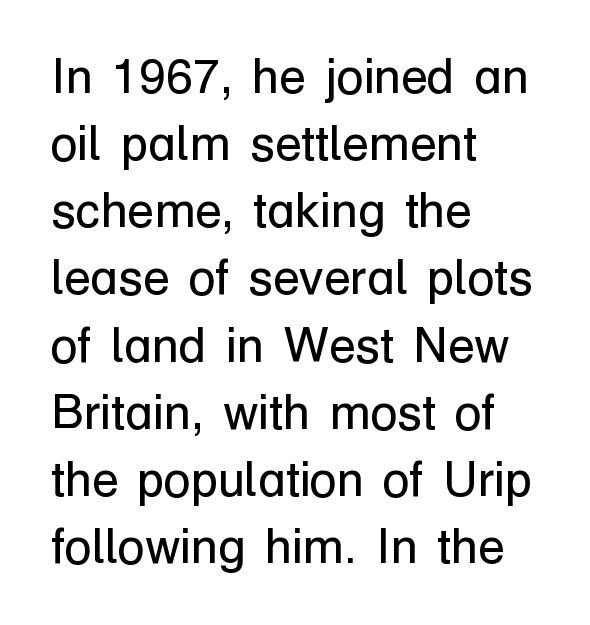
Q: Is the text bold? A: No.
Q: Is the text italic (slanted)? A: No, it is upright.
Q: Is the typeface a serif or a sans-serif typeface? A: Sans-serif.
Q: Is the text underlined? A: No.
Q: How is the paragraph aligned? A: Left-aligned.
Q: Is the spacing between letters normal or unusually wide? A: Normal.
Q: Is the spacing between lines tight, normal or loose? A: Normal.
Q: Width (condensed, normal, or wide)? A: Normal.
Q: Stroke contrast? A: Low.
Q: x-height? A: Medium.
Q: Monospaced? A: No.
